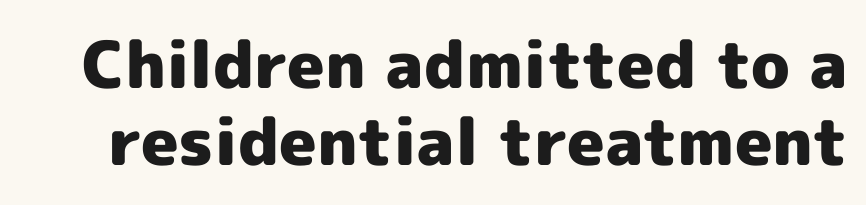
These lines are rendered in a variable-pitch font. Thick stems and heavy bowls — unmistakably bold. Students, note that the glyphs here touch the page at normal intervals. The designer went with a sans here, leaving each stem footless.
